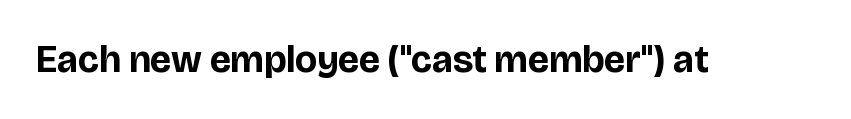
Q: Is the text bold? A: Yes.
Q: Is the text italic (slanted)? A: No, it is upright.
Q: Is the typeface a serif or a sans-serif typeface? A: Sans-serif.
Q: Is the text underlined? A: No.
Q: Is the spacing between letters normal or unusually wide? A: Normal.
Q: Width (condensed, normal, or wide)? A: Normal.
Q: Stroke contrast? A: Low.
Q: x-height? A: Large.
Q: Monospaced? A: No.
